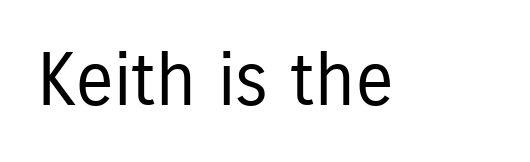
Q: Is the text bold? A: No.
Q: Is the text italic (slanted)? A: No, it is upright.
Q: Is the typeface a serif or a sans-serif typeface? A: Sans-serif.
Q: Is the text underlined? A: No.
Q: Is the spacing between letters normal or unusually wide? A: Normal.
Q: Width (condensed, normal, or wide)? A: Condensed.
Q: Stroke contrast? A: Low.
Q: x-height? A: Medium.
Q: Monospaced? A: No.
